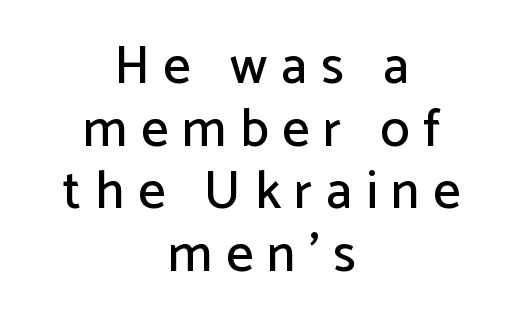
The image shows 53 px sans-serif type, upright; set centered, line spacing 1.18x, unusually wide letter spacing (+0.26 em), not underlined; low stroke contrast and a medium x-height.
